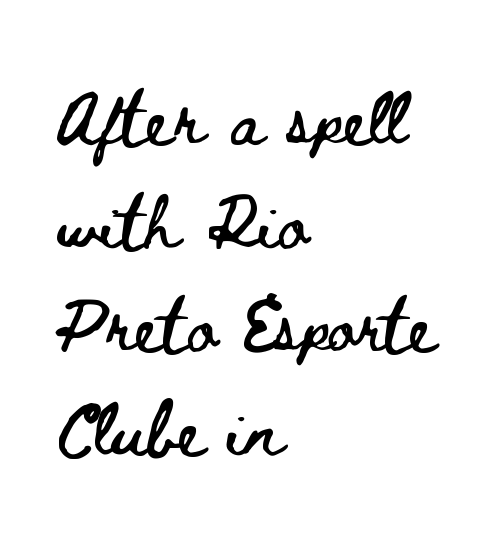
{"width": "wide", "stroke_contrast": "low", "x_height": "small", "monospaced": "no", "underline": "no", "align": "left", "line_spacing": "loose", "line_spacing_ratio": 1.92, "letter_spacing": "normal", "letter_spacing_em": 0.0, "glyph_px": 54}
